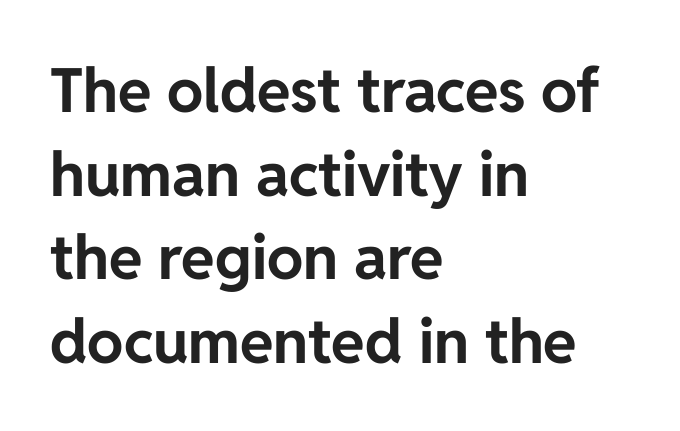
Is this a fixed-width face? No — the glyphs have proportional, varying widths. Underlining? Definitely not there. Note: no serifs on the glyphs. Posture: vertical. Interline gaps are of average width in this sample. Is the block centered? No — it sits flush against the left margin.
